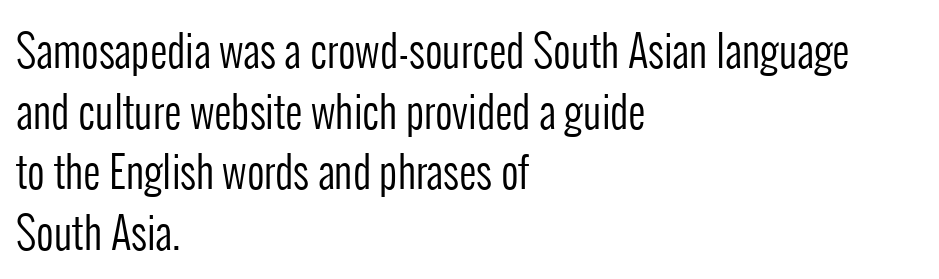
The rag falls on the right side of this text block. Baseline-to-baseline distance is the conventional proportion of letter height. Is this a fixed-width face? No — the glyphs have proportional, varying widths. The passage shown is not underscored anywhere.
